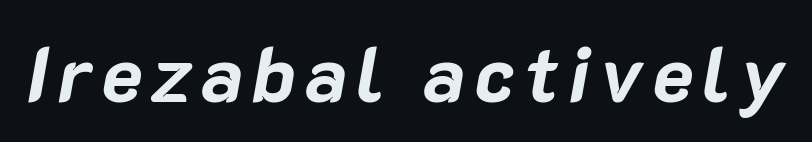
Designer's note — italics engaged. Rule under the text: the space is simply empty. This sample has the flowing, uneven cadence of proportional lettering. Heft: maximum for text — a bold.
